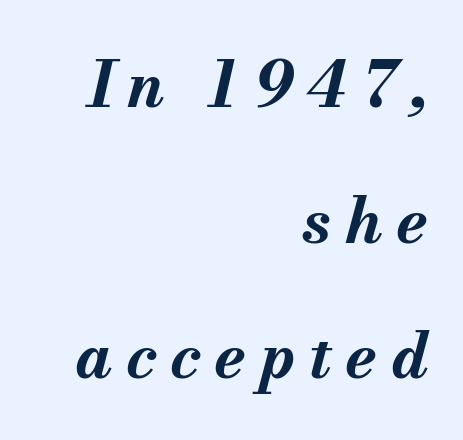
Airy leading. Each glyph is drawn with heavy, bold strokes. You could only call the tracking loose — the letters float apart. Caption: multi-line text, flush right, ragged left. A typesetter would mark this as italic.
